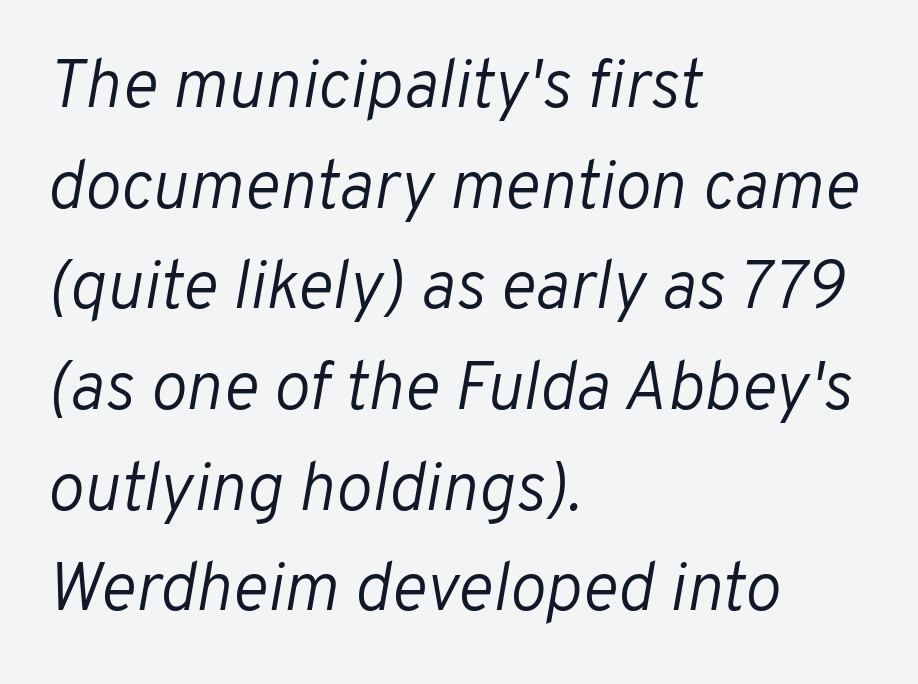
The block of text has a typical density, with ordinary space between rows. This sample is left-justified, so line endings fall wherever the words run out. Tracking here is standard; glyphs follow each other at the usual distance. The font sits on the lighter half of the weight spectrum, regular included. The baseline area is clear.
